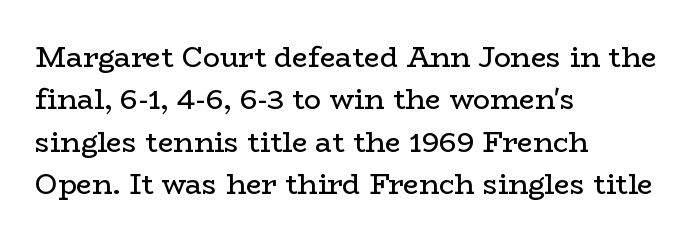
The image shows 28 px regular-weight, wide serif type, upright; set left-aligned, normal line spacing (1.51x), normal letter spacing, not underlined; low stroke contrast and a medium x-height.
